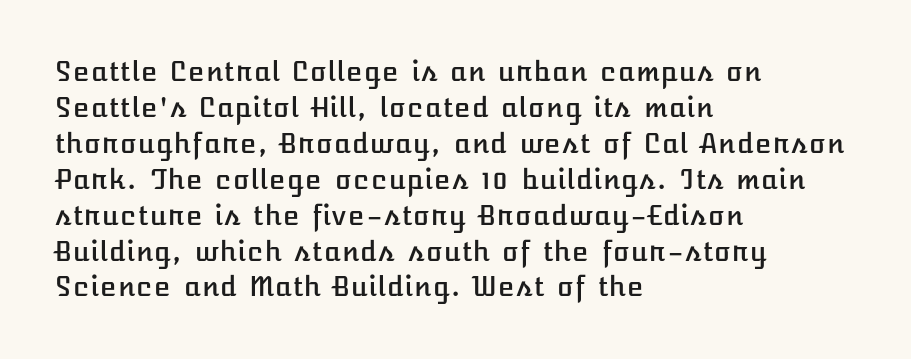
Q: Is the text italic (slanted)? A: No, it is upright.
Q: Is the text underlined? A: No.
Q: How is the paragraph aligned? A: Left-aligned.
Q: Is the spacing between letters normal or unusually wide? A: Normal.
Q: Is the spacing between lines tight, normal or loose? A: Normal.
